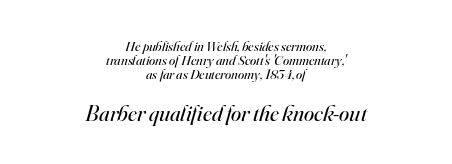
The rendering keeps characters at their native spacing. The text carries the slant typical of an italic or oblique font. Quick note: interline space is minimal. Which margin do the lines hug? Neither — every line sits in the middle. Whoever set this made the second block the dominant, larger element. A bare baseline throughout the passage.
